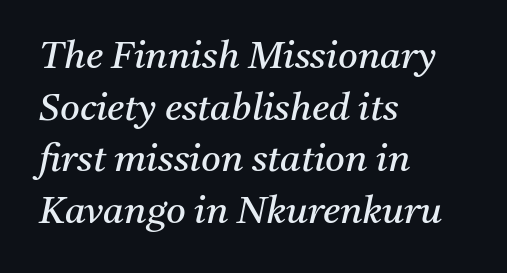
The image shows 38 px regular-weight serif type, italic (leaning right); set left-aligned, normal line spacing (1.36x), normal letter spacing, not underlined; medium stroke contrast and a medium x-height.
